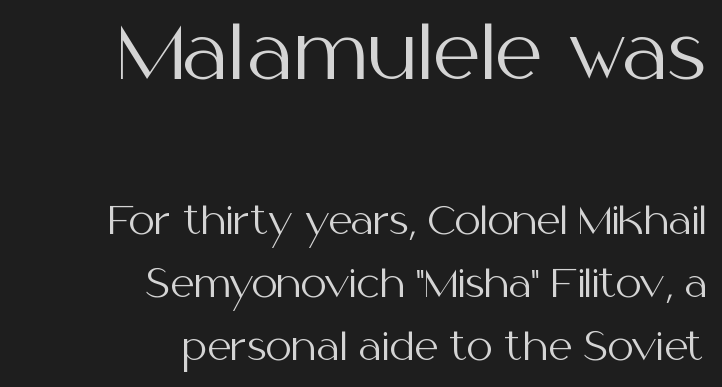
Q: Is the text bold? A: No.
Q: Is the text italic (slanted)? A: No, it is upright.
Q: Is the typeface a serif or a sans-serif typeface? A: Sans-serif.
Q: Is the text underlined? A: No.
Q: How is the paragraph aligned? A: Right-aligned.
Q: Is the spacing between letters normal or unusually wide? A: Normal.
Q: Which block of text is set in a larger size, the first (top) or the second (bottom)? A: The first (top) one.
Q: Width (condensed, normal, or wide)? A: Normal.
Q: Stroke contrast? A: Medium.
Q: x-height? A: Medium.
Q: Monospaced? A: No.
